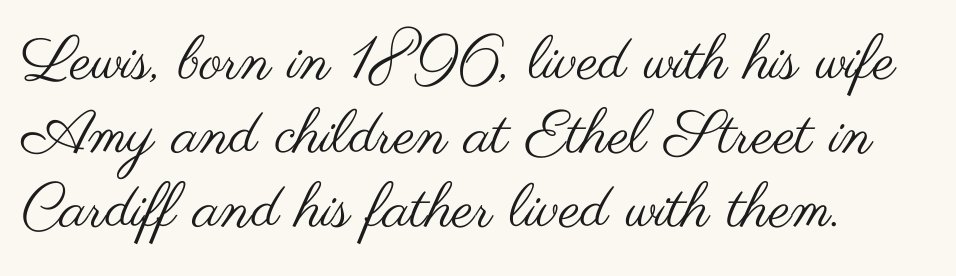
{"serif": "no", "bold": "no", "weight": "regular", "width": "wide", "stroke_contrast": "medium", "x_height": "small", "monospaced": "no", "underline": "no", "align": "left", "line_spacing_ratio": 1.21, "letter_spacing": "normal", "letter_spacing_em": 0.0, "glyph_px": 61}
